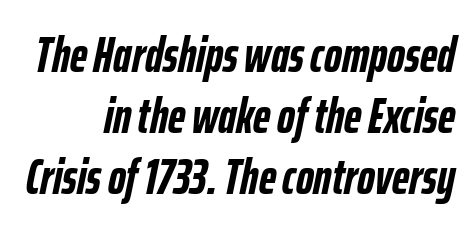
The image shows 49 px semibold, condensed type, italic (leaning right); set line spacing 1.24x, normal letter spacing, not underlined; low stroke contrast and a medium x-height.
